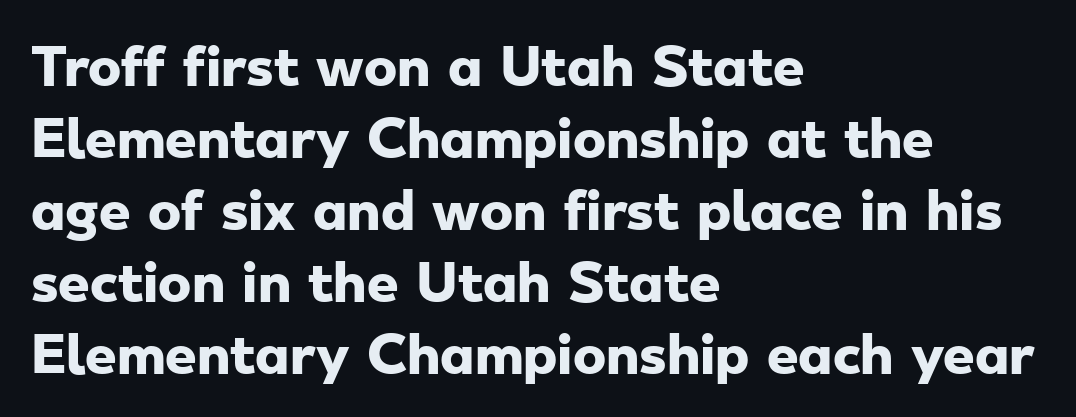
Q: Is the text bold? A: Yes.
Q: Is the typeface a serif or a sans-serif typeface? A: Sans-serif.
Q: Is the text underlined? A: No.
Q: How is the paragraph aligned? A: Left-aligned.
Q: Is the spacing between letters normal or unusually wide? A: Normal.
Q: Is the spacing between lines tight, normal or loose? A: Normal.
Q: Width (condensed, normal, or wide)? A: Wide.
Q: Stroke contrast? A: Low.
Q: x-height? A: Small.
Q: Monospaced? A: No.
